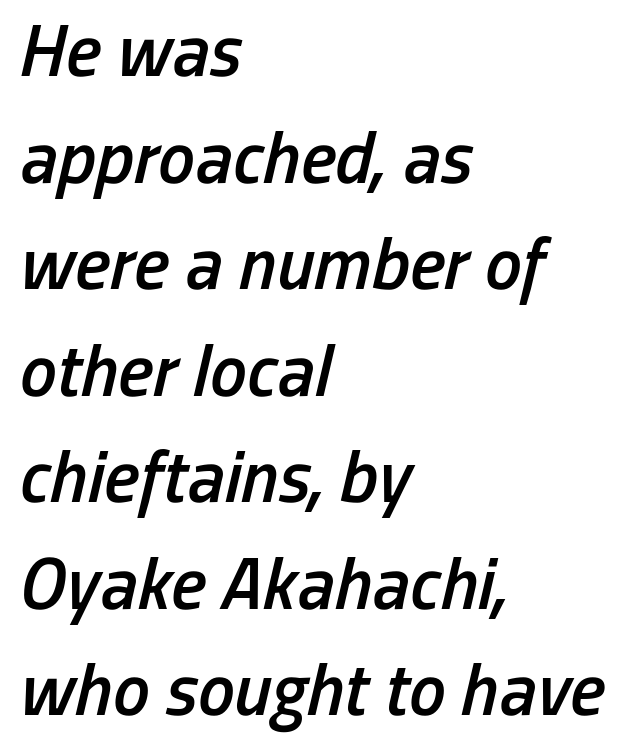
Every row of glyphs begins at an identical x-position on the left. Anything drawn beneath the words? Only blank space. Note the varied advance widths — an 'i' is clearly narrower than an 'm'. Spacing between characters is what you'd get straight out of the box.
